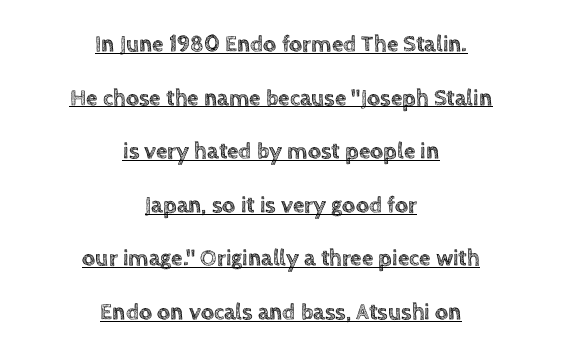
{"italic": "no", "underline": "yes", "align": "center", "line_spacing": "loose", "line_spacing_ratio": 2.33, "letter_spacing": "normal", "letter_spacing_em": 0.0, "glyph_px": 23}
